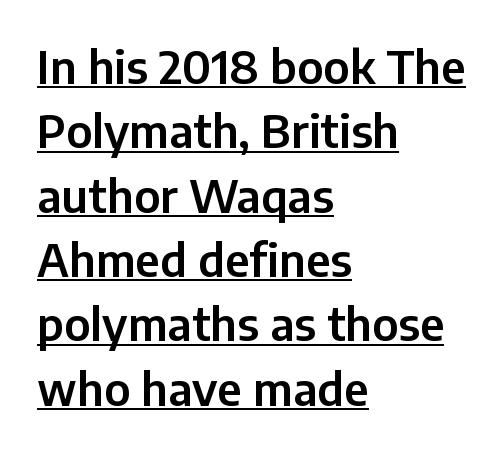
The image shows 45 px sans-serif type, upright; set left-aligned, normal line spacing (1.43x), normal letter spacing, underlined; low stroke contrast and a medium x-height.
